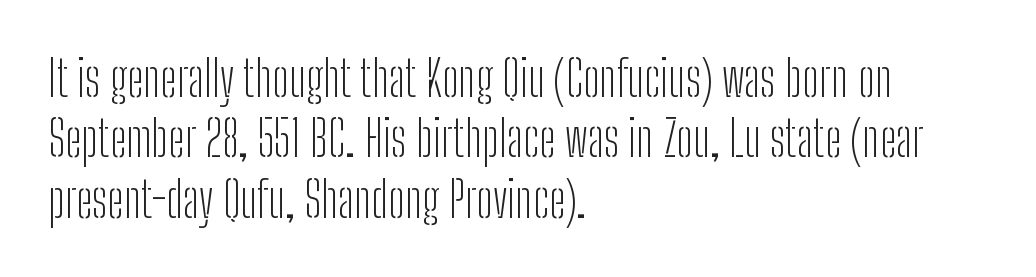
The letterforms sit shoulder to shoulder at normal distance. Has an underline been added? It has not. This sample has the flowing, uneven cadence of proportional lettering. A typesetter would label this face a sans. Nope, not italic — everything's standing straight. The rendering anchors every line to the left-hand side.
